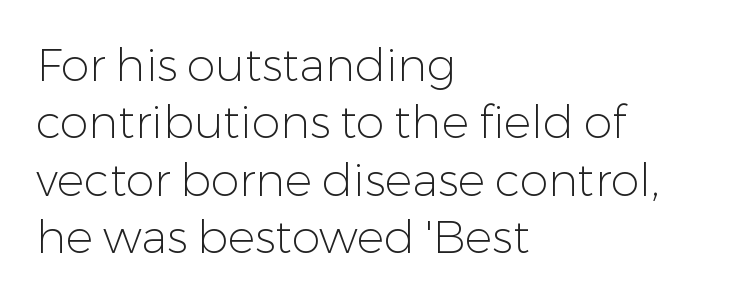
Q: Is the text bold? A: No.
Q: Is the text italic (slanted)? A: No, it is upright.
Q: Is the typeface a serif or a sans-serif typeface? A: Sans-serif.
Q: Is the text underlined? A: No.
Q: How is the paragraph aligned? A: Left-aligned.
Q: Is the spacing between letters normal or unusually wide? A: Normal.
Q: Is the spacing between lines tight, normal or loose? A: Normal.
Q: Width (condensed, normal, or wide)? A: Normal.
Q: Stroke contrast? A: Low.
Q: x-height? A: Medium.
Q: Monospaced? A: No.
